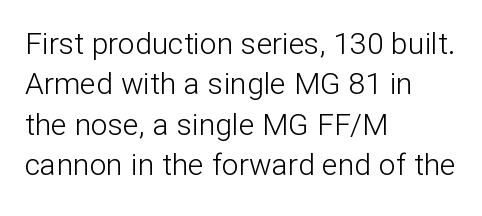
Q: Is the text bold? A: No.
Q: Is the text italic (slanted)? A: No, it is upright.
Q: Is the typeface a serif or a sans-serif typeface? A: Sans-serif.
Q: Is the text underlined? A: No.
Q: How is the paragraph aligned? A: Left-aligned.
Q: Is the spacing between letters normal or unusually wide? A: Normal.
Q: Is the spacing between lines tight, normal or loose? A: Normal.
Q: Width (condensed, normal, or wide)? A: Normal.
Q: Stroke contrast? A: Low.
Q: x-height? A: Medium.
Q: Monospaced? A: No.
